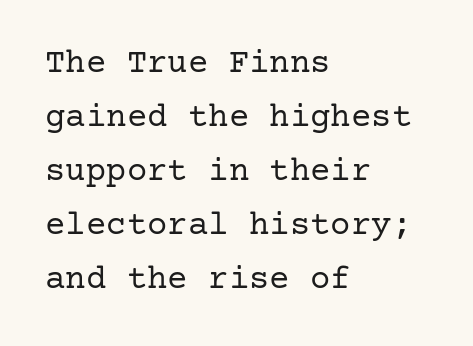
The image shows 34 px regular-weight serif type, upright; set left-aligned, normal line spacing (1.59x), normal letter spacing, not underlined; low stroke contrast and a medium x-height.
